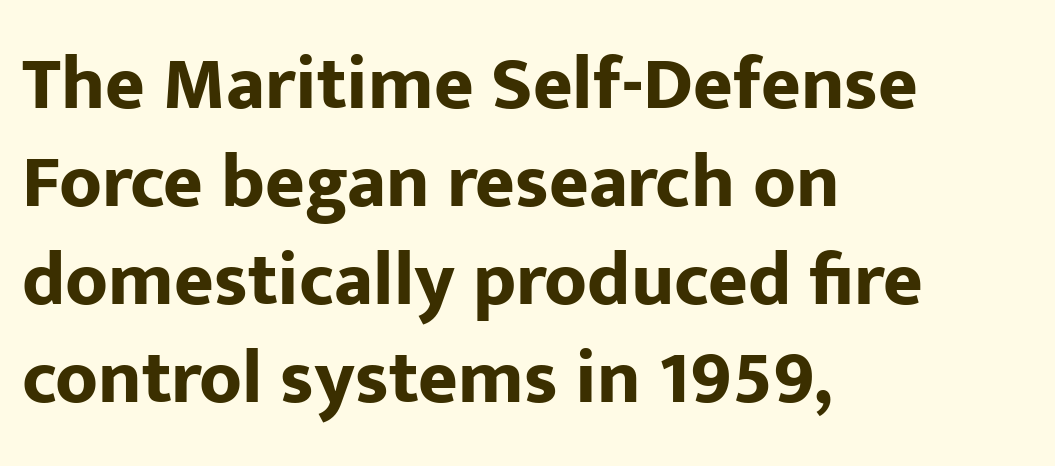
The text was rendered using a sans face with plain stroke endings. Summary of vertical rhythm: regular, with standard interline spacing. Looks like regular typesetting: each glyph gets only the width it needs. The specimen reads as upright at a glance. No word sits above an underline. I'd describe the lettering as bold — thick and assertive.
